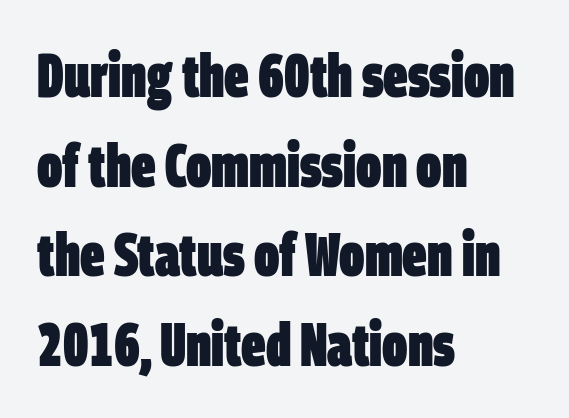
The image shows 61 px heavy, condensed sans-serif type; set left-aligned, normal line spacing (1.47x), normal letter spacing, not underlined; low stroke contrast and a large x-height.
